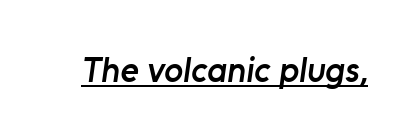
{"serif": "no", "bold": "semi", "weight": "semibold", "width": "normal", "stroke_contrast": "low", "x_height": "medium", "monospaced": "no", "underline": "yes", "letter_spacing": "normal", "letter_spacing_em": 0.0, "glyph_px": 35}
